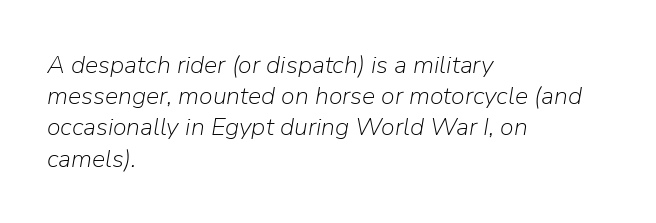
The image shows 25 px text type, italic (leaning right); set left-aligned, normal line spacing (1.25x), normal letter spacing, not underlined.
